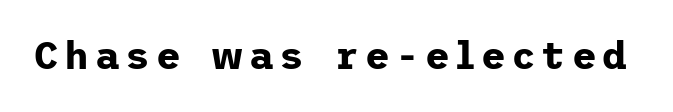
Q: Is the text bold? A: Yes.
Q: Is the text italic (slanted)? A: No, it is upright.
Q: Is the typeface a serif or a sans-serif typeface? A: Sans-serif.
Q: Is the text underlined? A: No.
Q: Width (condensed, normal, or wide)? A: Normal.
Q: Stroke contrast? A: Low.
Q: x-height? A: Medium.
